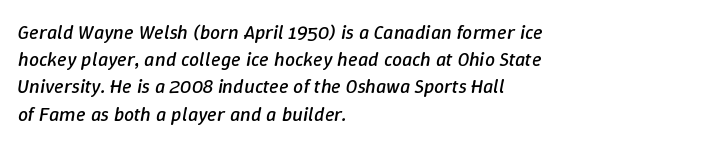
{"italic": "yes", "lean": "right", "slant_degrees": 9, "bold": "no", "underline": "no", "align": "left", "line_spacing": "normal", "line_spacing_ratio": 1.36, "letter_spacing": "normal", "letter_spacing_em": 0.0, "glyph_px": 20}
